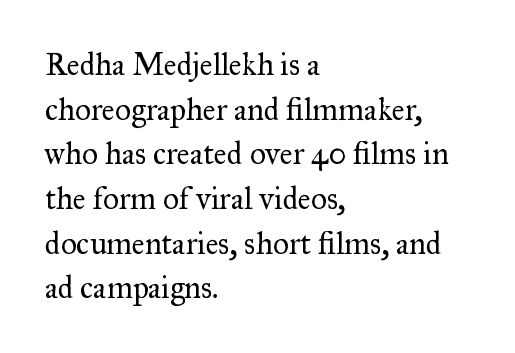
The image shows 31 px regular-weight serif type, upright; set left-aligned, normal line spacing (1.44x), normal letter spacing, not underlined; medium stroke contrast and a small x-height.
